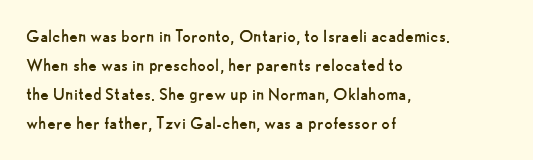
Q: Is the text bold? A: No.
Q: Is the text italic (slanted)? A: No, it is upright.
Q: Is the text underlined? A: No.
Q: How is the paragraph aligned? A: Left-aligned.
Q: Is the spacing between letters normal or unusually wide? A: Normal.
Q: Is the spacing between lines tight, normal or loose? A: Normal.
